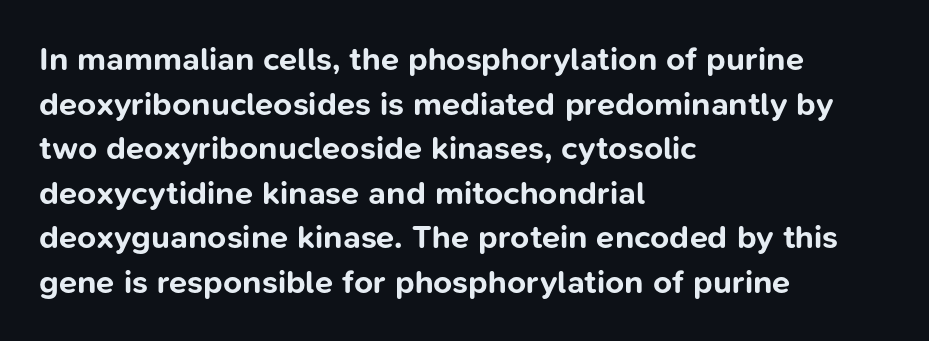
The image shows 33 px bold sans-serif type, upright; set left-aligned, normal line spacing (1.35x), normal letter spacing, not underlined; low stroke contrast and a medium x-height.
